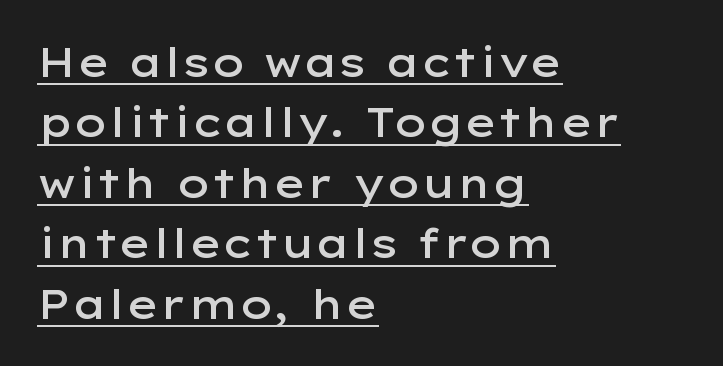
{"serif": "no", "italic": "no", "bold": "semi", "weight": "semibold", "width": "wide", "stroke_contrast": "low", "x_height": "medium", "monospaced": "no", "underline": "yes", "align": "left", "line_spacing": "normal", "line_spacing_ratio": 1.51, "letter_spacing": "normal", "letter_spacing_em": 0.0, "glyph_px": 40}
